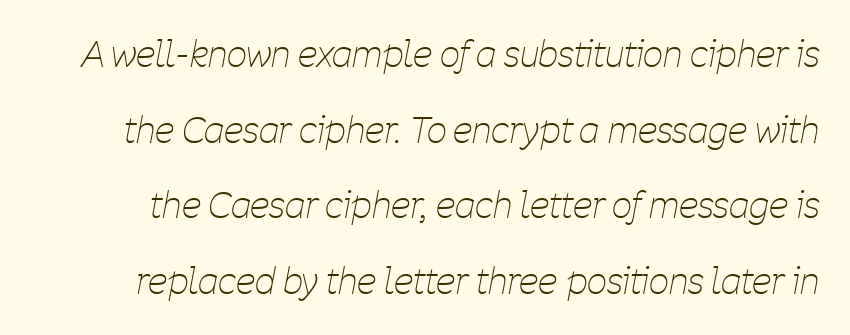
Q: Is the text bold? A: No.
Q: Is the text italic (slanted)? A: Yes, it leans right by about 11 degrees.
Q: Is the text underlined? A: No.
Q: Is the spacing between letters normal or unusually wide? A: Normal.
Q: Is the spacing between lines tight, normal or loose? A: Loose.
Q: Width (condensed, normal, or wide)? A: Condensed.
Q: Stroke contrast? A: Low.
Q: x-height? A: Medium.
Q: Monospaced? A: No.
